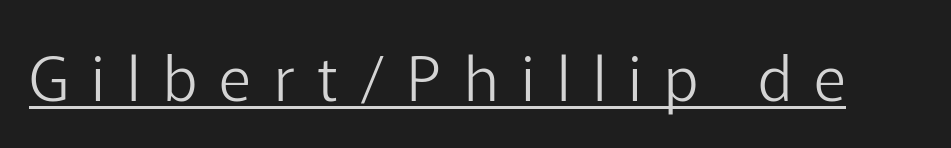
{"serif": "no", "italic": "no", "bold": "no", "weight": "light", "width": "normal", "stroke_contrast": "low", "x_height": "medium", "monospaced": "no", "underline": "yes", "letter_spacing": "wide", "letter_spacing_em": 0.36, "glyph_px": 62}
